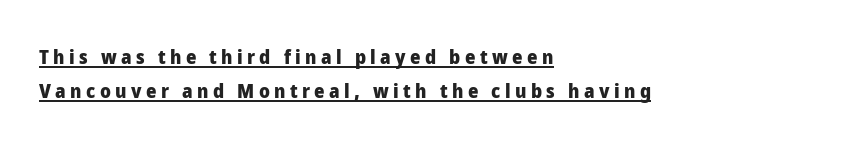
Q: Is the text bold? A: Yes.
Q: Is the text italic (slanted)? A: No, it is upright.
Q: Is the text underlined? A: Yes.
Q: How is the paragraph aligned? A: Left-aligned.
Q: Is the spacing between letters normal or unusually wide? A: Unusually wide.
Q: Is the spacing between lines tight, normal or loose? A: Normal.
